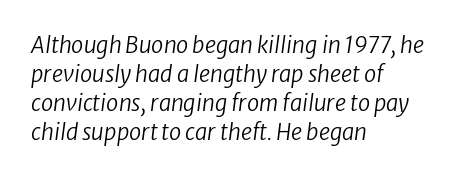
The paragraph shown leans on its left margin. If you drew a line through each stem, it would be angled. Default kerning and tracking; the words read as compact shapes. Rule under the text: the space is simply empty.
